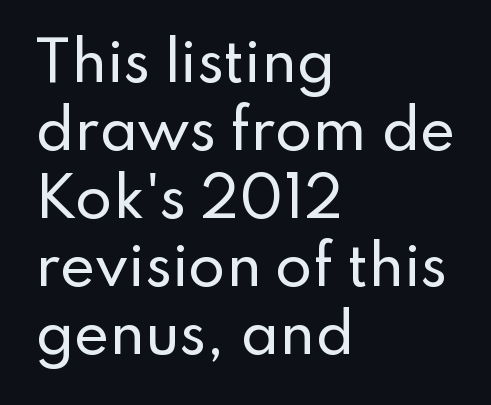
The image shows 54 px sans-serif type, upright; set left-aligned, normal line spacing (1.26x), normal letter spacing, not underlined; low stroke contrast and a small x-height.
